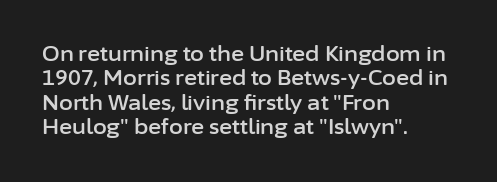
The image shows 20 px text type, upright; set left-aligned, line spacing 1.22x, normal letter spacing, not underlined.
